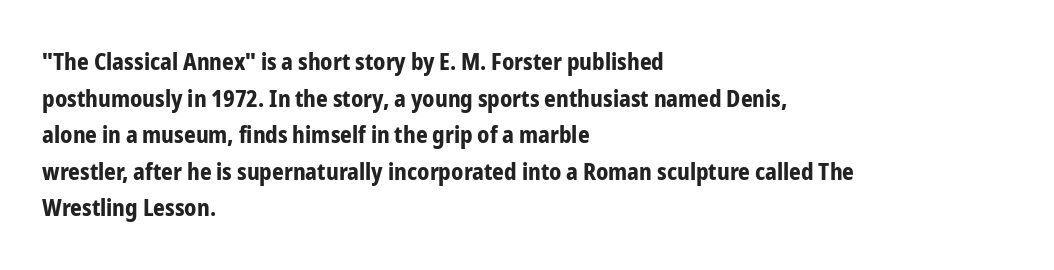
Visually the block forms a straight wall on the left and a jagged coastline on the right. The letters are bold, with thick, heavy strokes. The gap between lines stays unmarked. This sample keeps an unexceptional amount of space between lines. The horizontal fit of the characters is conventional and even. Vertical strokes here are truly vertical.
